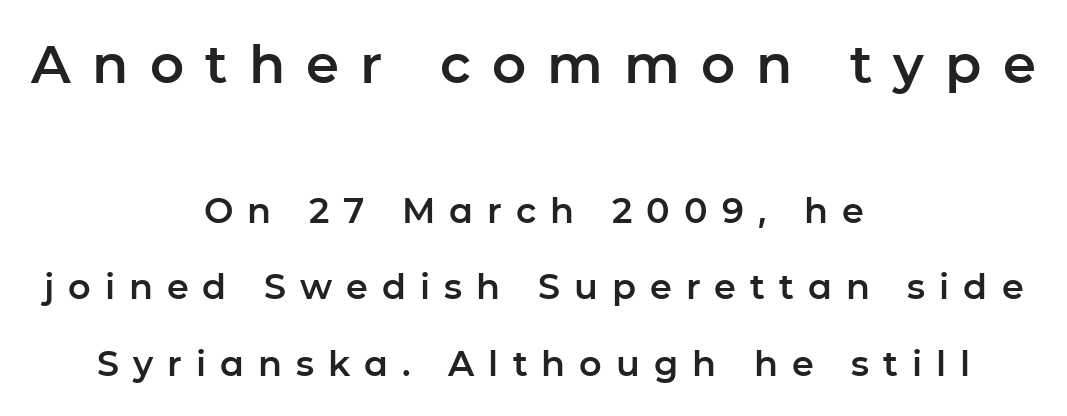
Q: Is the text italic (slanted)? A: No, it is upright.
Q: Is the typeface a serif or a sans-serif typeface? A: Sans-serif.
Q: Is the text underlined? A: No.
Q: How is the paragraph aligned? A: Centered.
Q: Is the spacing between letters normal or unusually wide? A: Unusually wide.
Q: Is the spacing between lines tight, normal or loose? A: Loose.
Q: Which block of text is set in a larger size, the first (top) or the second (bottom)? A: The first (top) one.
Q: Width (condensed, normal, or wide)? A: Normal.
Q: Stroke contrast? A: Low.
Q: x-height? A: Medium.
Q: Monospaced? A: No.
